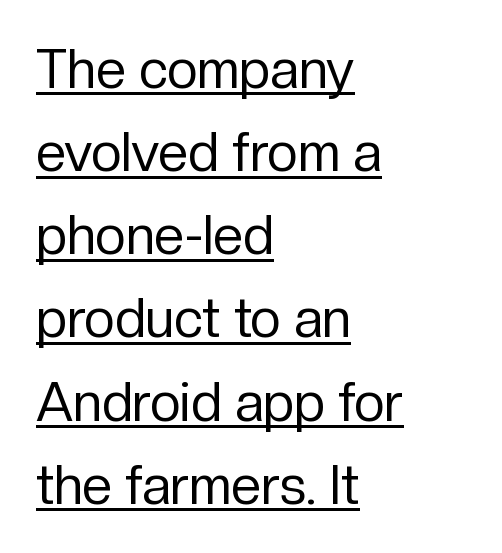
{"serif": "no", "italic": "no", "bold": "no", "weight": "regular", "width": "normal", "stroke_contrast": "low", "x_height": "medium", "monospaced": "no", "underline": "yes", "align": "left", "line_spacing": "normal", "line_spacing_ratio": 1.54, "letter_spacing": "normal", "letter_spacing_em": 0.0, "glyph_px": 54}
